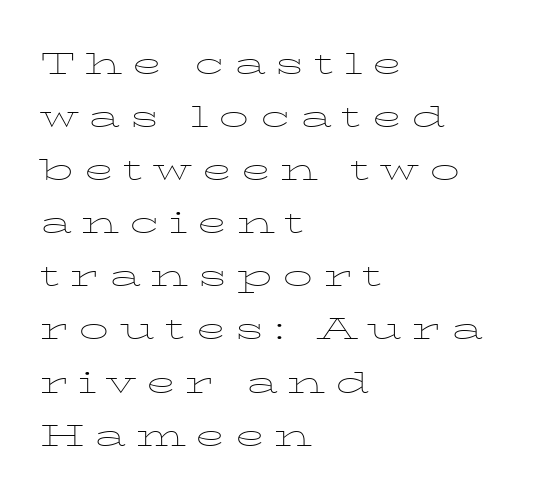
Q: Is the text bold? A: No.
Q: Is the text italic (slanted)? A: No, it is upright.
Q: Is the typeface a serif or a sans-serif typeface? A: Serif.
Q: Is the text underlined? A: No.
Q: How is the paragraph aligned? A: Left-aligned.
Q: Is the spacing between letters normal or unusually wide? A: Unusually wide.
Q: Width (condensed, normal, or wide)? A: Wide.
Q: Stroke contrast? A: Low.
Q: x-height? A: Medium.
Q: Monospaced? A: No.
